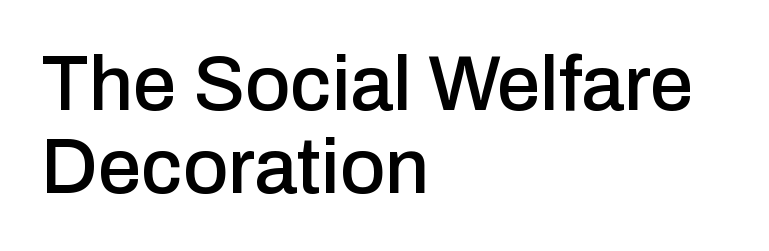
{"serif": "no", "italic": "no", "width": "normal", "stroke_contrast": "low", "x_height": "medium", "monospaced": "no", "underline": "no", "align": "left", "line_spacing": "tight", "line_spacing_ratio": 1.06, "letter_spacing": "normal", "letter_spacing_em": 0.0, "glyph_px": 78}
